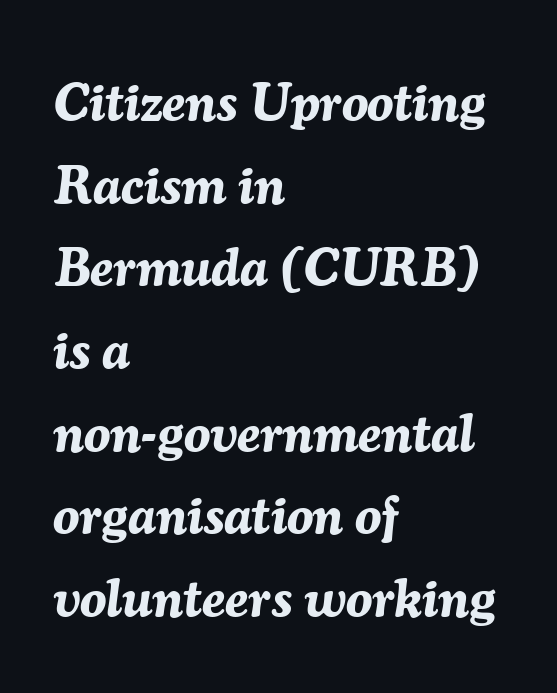
Q: Is the text bold? A: Yes.
Q: Is the text italic (slanted)? A: Yes, it leans right by about 7 degrees.
Q: Is the text underlined? A: No.
Q: How is the paragraph aligned? A: Left-aligned.
Q: Is the spacing between letters normal or unusually wide? A: Normal.
Q: Is the spacing between lines tight, normal or loose? A: Normal.
Q: Width (condensed, normal, or wide)? A: Normal.
Q: Stroke contrast? A: Medium.
Q: x-height? A: Medium.
Q: Monospaced? A: No.
